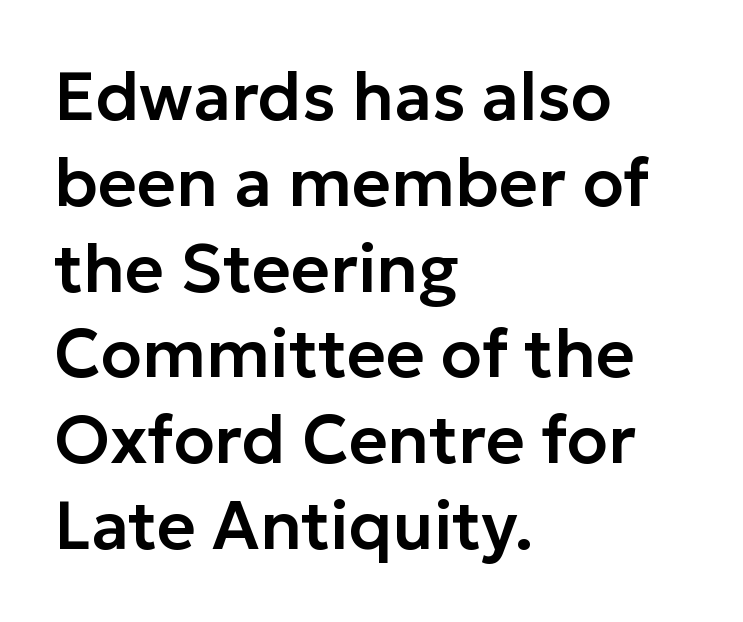
{"serif": "no", "italic": "no", "width": "normal", "stroke_contrast": "low", "x_height": "medium", "monospaced": "no", "underline": "no", "align": "left", "line_spacing": "normal", "line_spacing_ratio": 1.28, "letter_spacing": "normal", "letter_spacing_em": 0.0, "glyph_px": 67}
